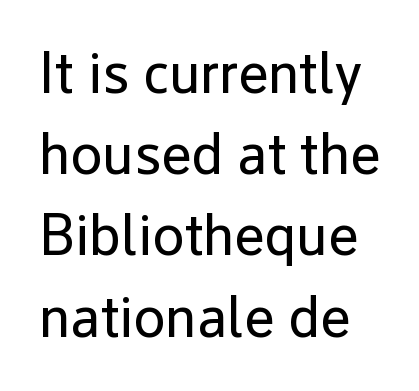
Q: Is the text bold? A: No.
Q: Is the text italic (slanted)? A: No, it is upright.
Q: Is the typeface a serif or a sans-serif typeface? A: Sans-serif.
Q: Is the text underlined? A: No.
Q: Is the spacing between letters normal or unusually wide? A: Normal.
Q: Is the spacing between lines tight, normal or loose? A: Normal.
Q: Width (condensed, normal, or wide)? A: Normal.
Q: Stroke contrast? A: Low.
Q: x-height? A: Medium.
Q: Monospaced? A: No.
